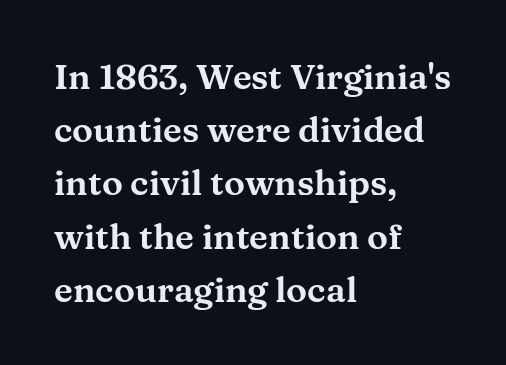
{"serif": "yes", "italic": "no", "width": "wide", "stroke_contrast": "medium", "x_height": "medium", "monospaced": "no", "underline": "no", "align": "left", "line_spacing": "normal", "line_spacing_ratio": 1.52, "letter_spacing": "normal", "letter_spacing_em": 0.0, "glyph_px": 35}
